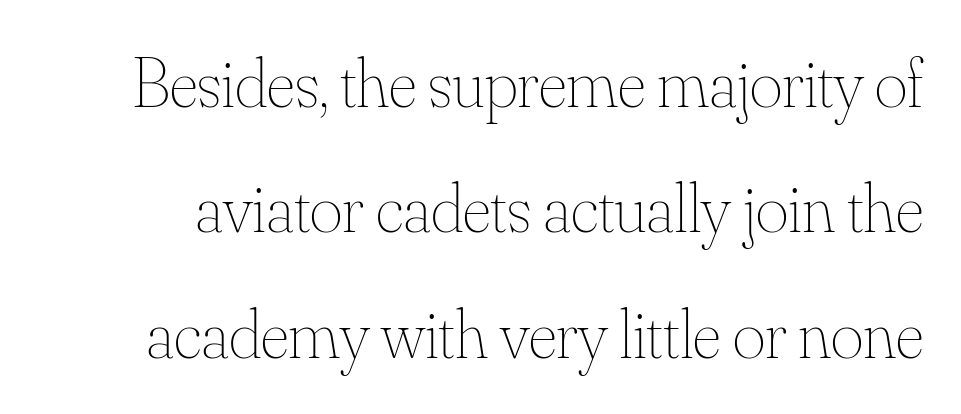
The image shows 70 px thin type, upright; set line spacing 1.79x, normal letter spacing, not underlined; medium stroke contrast and a small x-height.
